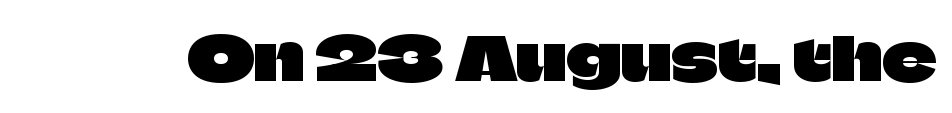
Q: Is the text italic (slanted)? A: No, it is upright.
Q: Is the typeface a serif or a sans-serif typeface? A: Sans-serif.
Q: Is the text underlined? A: No.
Q: Is the spacing between letters normal or unusually wide? A: Normal.
Q: Width (condensed, normal, or wide)? A: Normal.
Q: Stroke contrast? A: Low.
Q: x-height? A: Large.
Q: Monospaced? A: No.
